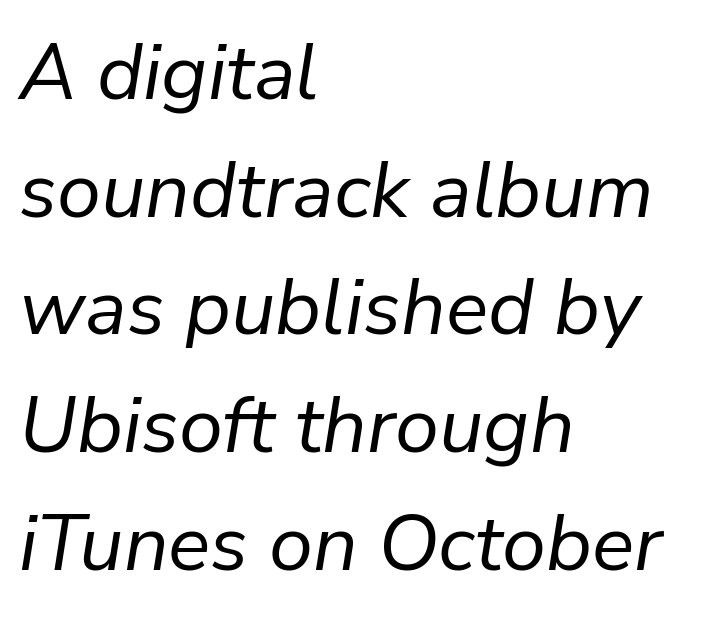
{"italic": "yes", "lean": "right", "slant_degrees": 9, "bold": "no", "weight": "regular", "width": "normal", "stroke_contrast": "low", "x_height": "medium", "monospaced": "no", "underline": "no", "align": "left", "line_spacing": "normal", "line_spacing_ratio": 1.49, "letter_spacing": "normal", "letter_spacing_em": 0.0, "glyph_px": 79}
